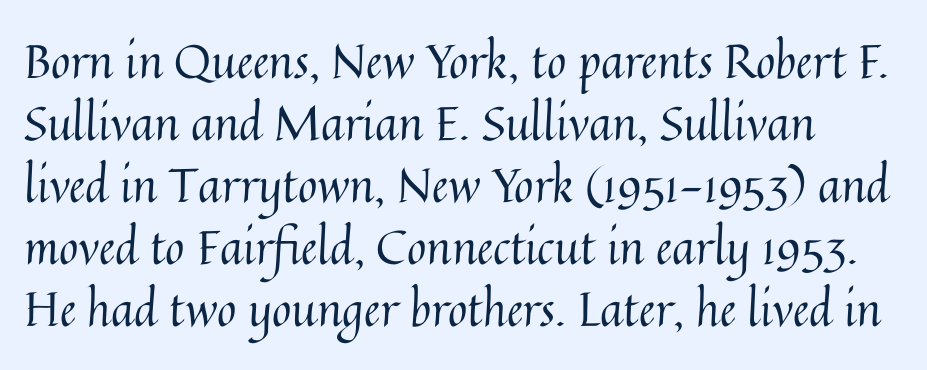
{"bold": "no", "weight": "regular", "width": "normal", "stroke_contrast": "medium", "x_height": "medium", "monospaced": "no", "underline": "no", "line_spacing": "normal", "line_spacing_ratio": 1.32, "letter_spacing": "normal", "letter_spacing_em": 0.0, "glyph_px": 47}
